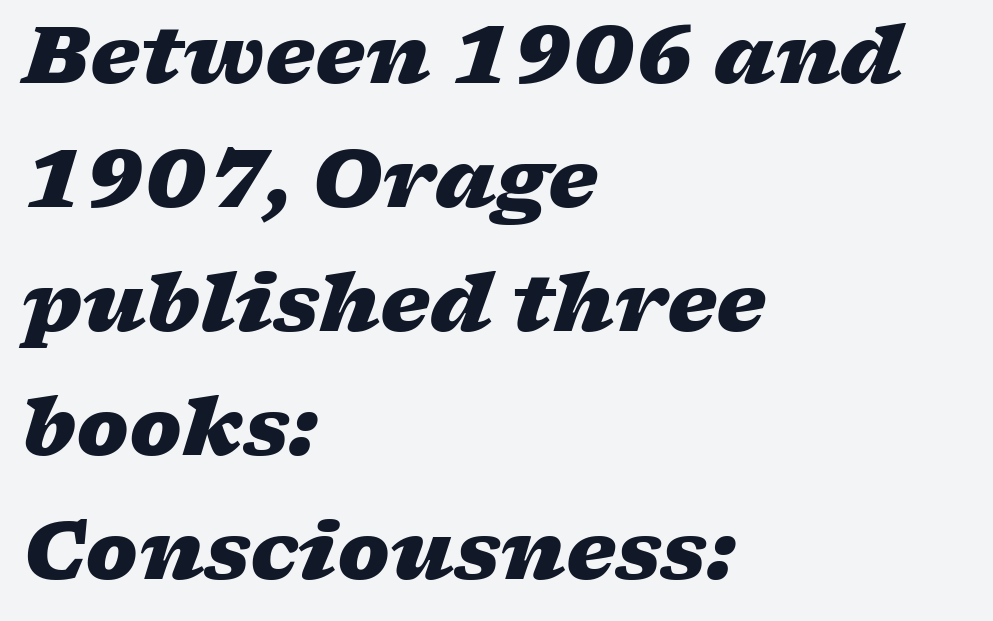
{"italic": "yes", "lean": "right", "slant_degrees": 17, "bold": "yes", "weight": "heavy", "width": "wide", "stroke_contrast": "low", "x_height": "medium", "monospaced": "no", "underline": "no", "align": "left", "line_spacing": "normal", "line_spacing_ratio": 1.57, "letter_spacing": "normal", "letter_spacing_em": 0.0, "glyph_px": 79}
